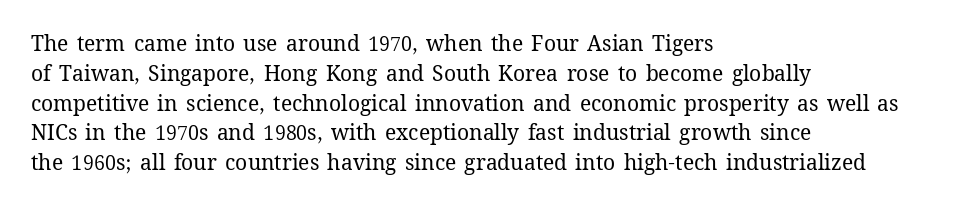
Q: Is the text bold? A: No.
Q: Is the text italic (slanted)? A: No, it is upright.
Q: Is the text underlined? A: No.
Q: How is the paragraph aligned? A: Left-aligned.
Q: Is the spacing between letters normal or unusually wide? A: Normal.
Q: Is the spacing between lines tight, normal or loose? A: Normal.
